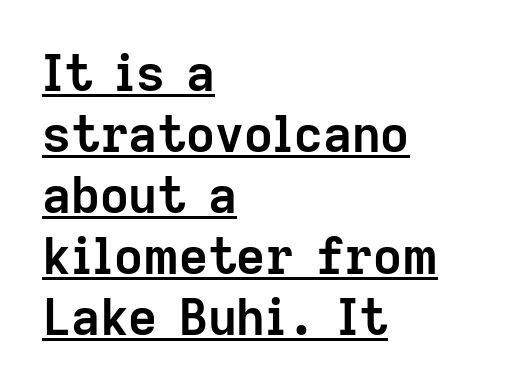
{"serif": "no", "italic": "no", "bold": "yes", "weight": "semibold", "width": "normal", "stroke_contrast": "low", "x_height": "medium", "monospaced": "no", "underline": "yes", "align": "left", "line_spacing_ratio": 1.22, "letter_spacing": "normal", "letter_spacing_em": 0.0, "glyph_px": 50}
